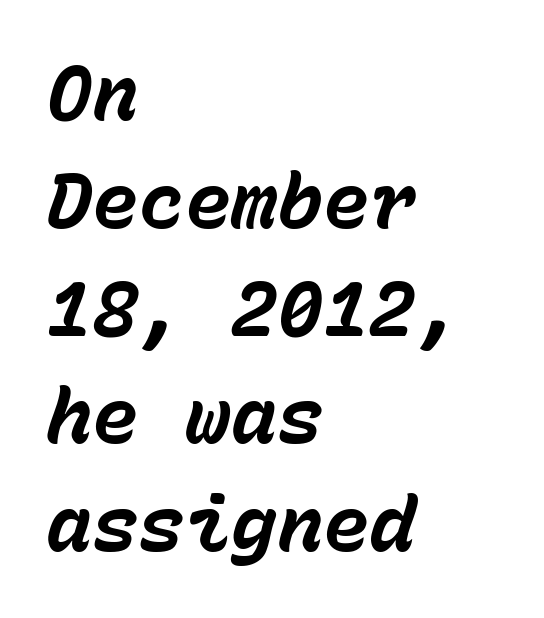
Q: Is the text bold? A: Yes.
Q: Is the text italic (slanted)? A: Yes, it leans right by about 15 degrees.
Q: Is the text underlined? A: No.
Q: How is the paragraph aligned? A: Left-aligned.
Q: Is the spacing between letters normal or unusually wide? A: Normal.
Q: Is the spacing between lines tight, normal or loose? A: Normal.
Q: Width (condensed, normal, or wide)? A: Normal.
Q: Stroke contrast? A: Low.
Q: x-height? A: Medium.
Q: Monospaced? A: Yes.
